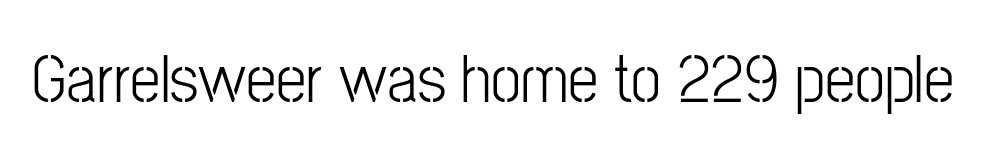
{"serif": "no", "italic": "no", "bold": "no", "weight": "light", "width": "condensed", "stroke_contrast": "low", "x_height": "medium", "monospaced": "no", "underline": "no", "letter_spacing": "normal", "letter_spacing_em": 0.0, "glyph_px": 68}
